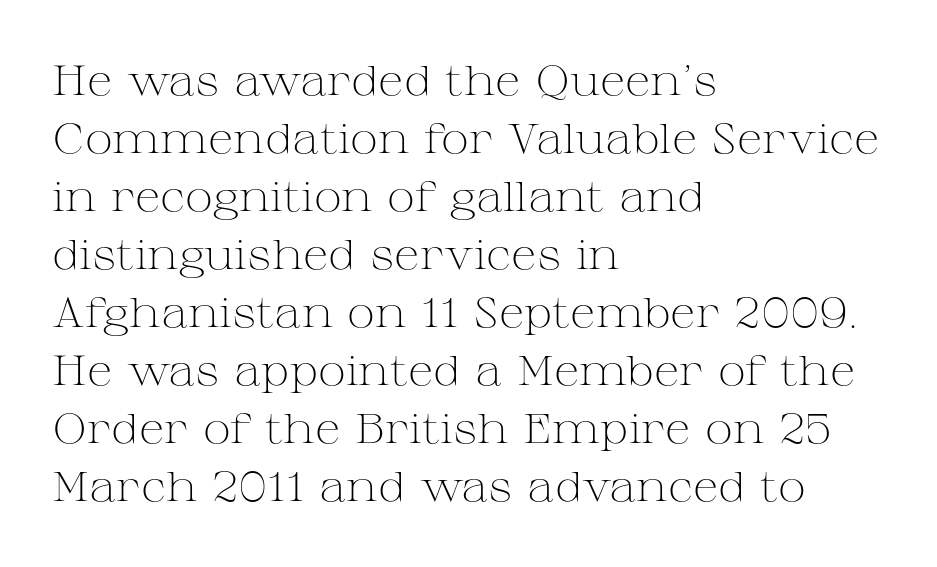
Note: serifs present on the glyphs. The face used here is proportionally spaced, like ordinary book or web type. The font's upright variant was chosen for this text. Words appear dense and cohesive because spacing is normal. A quiet, ordinary-to-light weight characterises the typeface. What's the leading like? Ordinary, nothing unusual.
